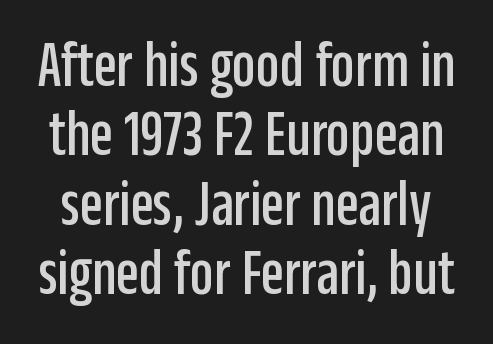
The image shows 66 px condensed sans-serif type, upright; set tight line spacing (1.05x), normal letter spacing, not underlined; low stroke contrast and a large x-height.
